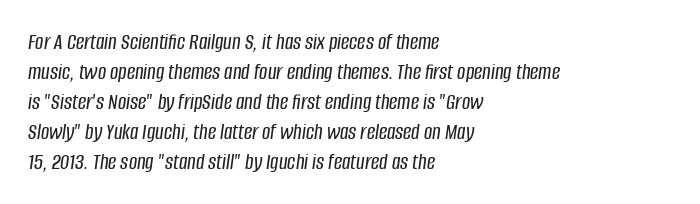
{"italic": "yes", "lean": "right", "slant_degrees": 8, "underline": "no", "align": "left", "line_spacing": "normal", "line_spacing_ratio": 1.3, "letter_spacing": "normal", "letter_spacing_em": 0.0, "glyph_px": 23}
